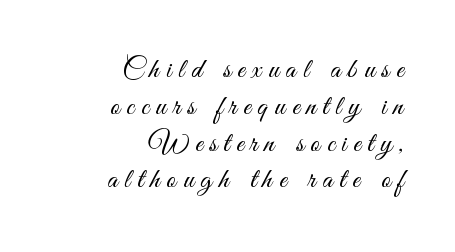
{"serif": "no", "bold": "no", "weight": "light", "width": "condensed", "stroke_contrast": "medium", "x_height": "small", "monospaced": "no", "underline": "no", "align": "right", "line_spacing": "normal", "line_spacing_ratio": 1.27, "letter_spacing": "wide", "letter_spacing_em": 0.24, "glyph_px": 29}
